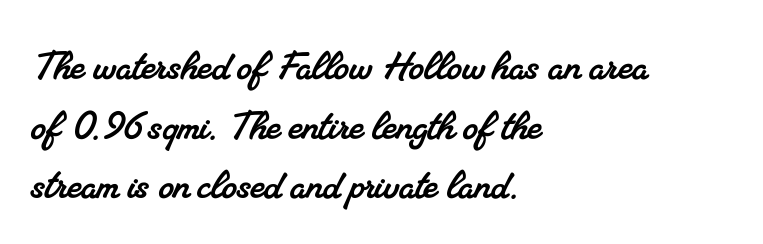
The image shows 48 px serif type; set left-aligned, line spacing 1.24x, normal letter spacing, not underlined; medium stroke contrast and a small x-height.
